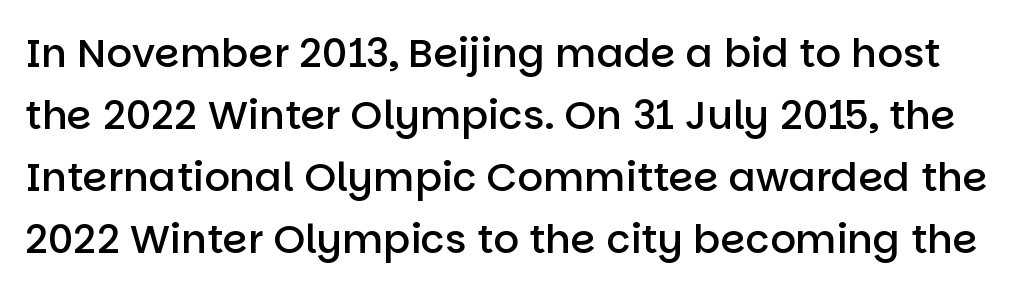
Q: Is the text bold? A: Semi-bold.
Q: Is the text italic (slanted)? A: No, it is upright.
Q: Is the typeface a serif or a sans-serif typeface? A: Sans-serif.
Q: Is the text underlined? A: No.
Q: Is the spacing between letters normal or unusually wide? A: Normal.
Q: Is the spacing between lines tight, normal or loose? A: Normal.
Q: Width (condensed, normal, or wide)? A: Normal.
Q: Stroke contrast? A: Low.
Q: x-height? A: Large.
Q: Monospaced? A: No.
